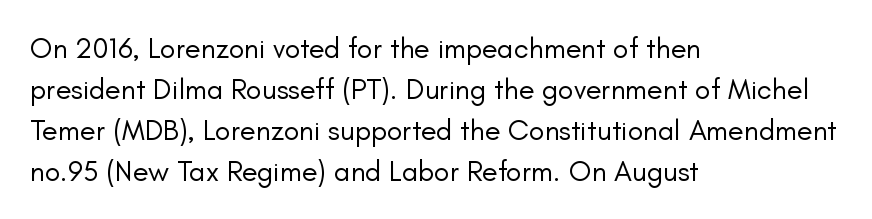
The image shows 29 px regular-weight sans-serif type, upright; set left-aligned, normal line spacing (1.41x), normal letter spacing, not underlined; low stroke contrast and a small x-height.
